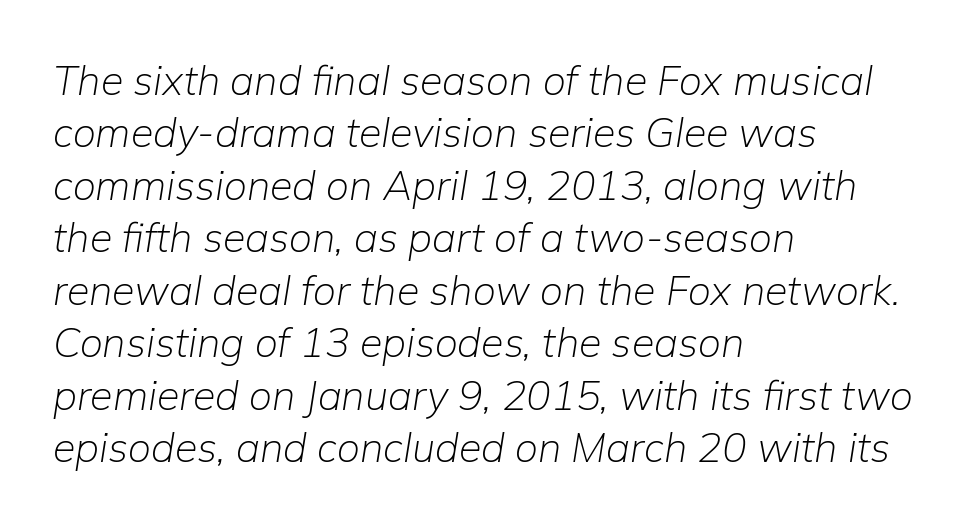
The letters advance in unequal steps, a hallmark of proportional type. Glance below the letters and you will spot only blank space. The weight tops out at a normal text grade. Left-aligned paragraph, ragged on the right. Between one letter and the next there's only the usual sliver of space.
